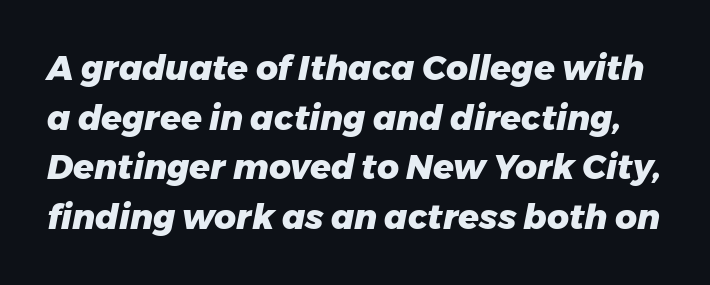
The image shows 34 px heavy type, italic (leaning right); set normal line spacing (1.46x), normal letter spacing, not underlined; low stroke contrast and a medium x-height.
